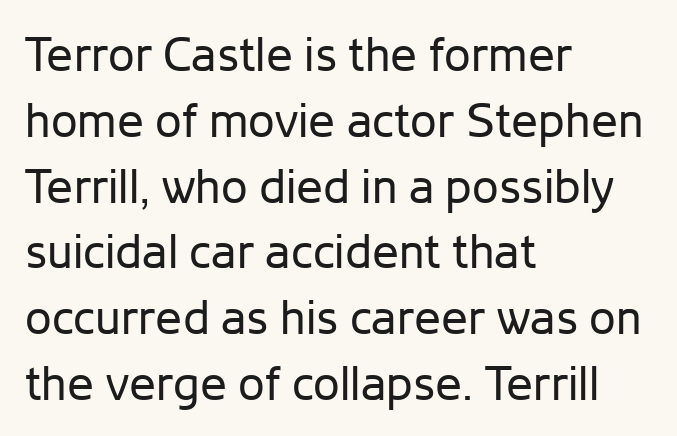
Only glyphs here, with clear space below each row. Proportional: the letters do not fall into vertical columns. Compared with a typical body face, this is equally light or lighter still. Casual observation: everything's shoved over to the left. Notice how the stems are strictly vertical — no italics here. Is this a sans? Yes — the strokes have no serifs.
